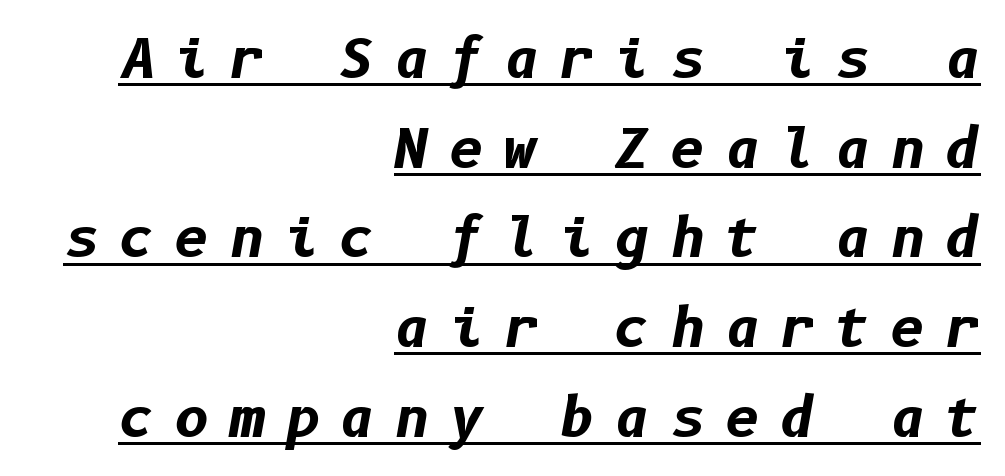
{"italic": "yes", "lean": "right", "slant_degrees": 10, "bold": "yes", "weight": "bold", "width": "normal", "stroke_contrast": "low", "x_height": "medium", "underline": "yes", "align": "right", "line_spacing": "normal", "line_spacing_ratio": 1.66, "letter_spacing": "wide", "letter_spacing_em": 0.37, "glyph_px": 54}
